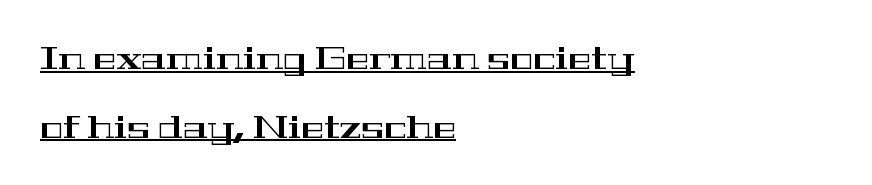
Honestly, the underline is the first thing you notice here. Default kerning and tracking; the words read as compact shapes. Notice the wide empty band between every row — that's loose leading. Type style note: has serifs. This sample uses an upright cut, with every glyph sitting square on the baseline.
